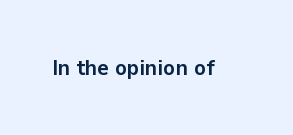
Q: Is the text bold? A: Yes.
Q: Is the text italic (slanted)? A: No, it is upright.
Q: Is the text underlined? A: No.
Q: Is the spacing between letters normal or unusually wide? A: Normal.
